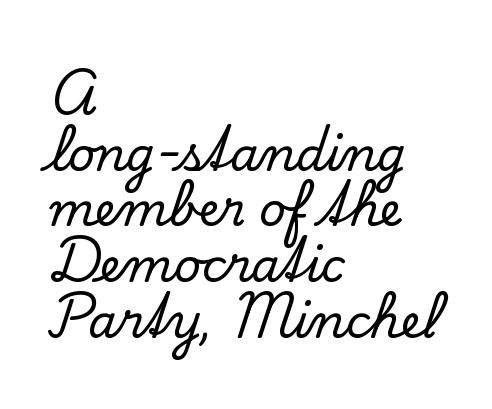
{"serif": "yes", "width": "normal", "stroke_contrast": "low", "x_height": "small", "monospaced": "no", "underline": "no", "align": "left", "line_spacing_ratio": 1.21, "letter_spacing": "normal", "letter_spacing_em": 0.0, "glyph_px": 46}
